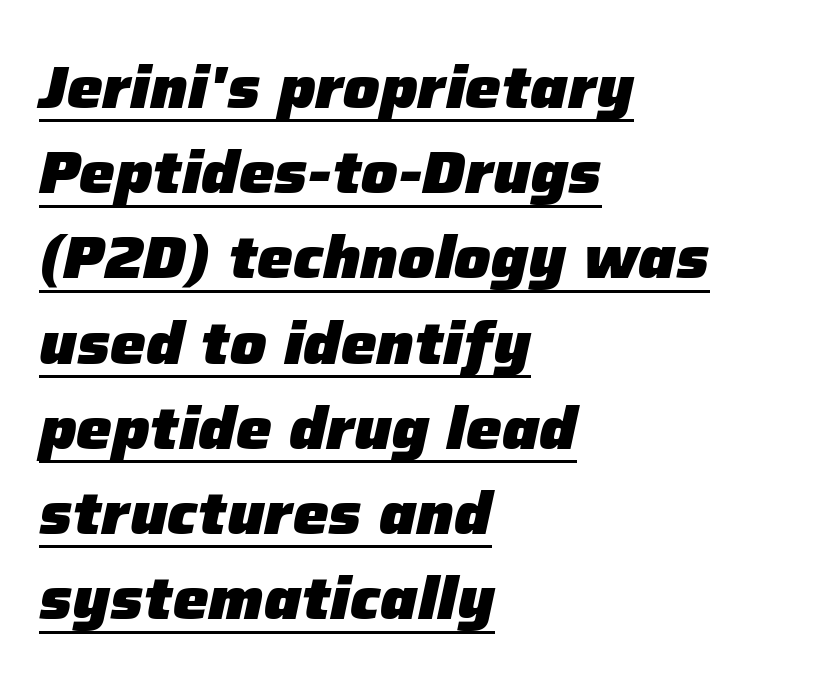
The image shows 60 px heavy type, italic (leaning right); set left-aligned, normal line spacing (1.42x), normal letter spacing, underlined; low stroke contrast and a medium x-height.
